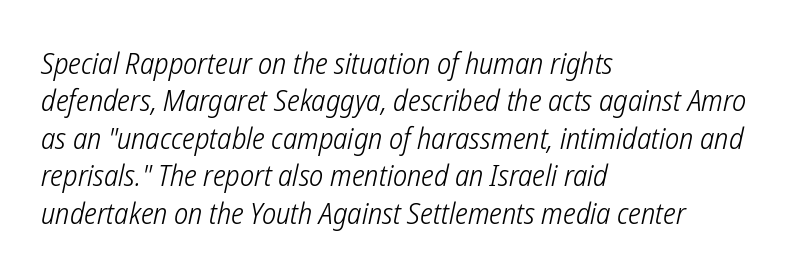
{"serif": "no", "bold": "no", "weight": "light", "width": "condensed", "stroke_contrast": "low", "x_height": "medium", "monospaced": "no", "underline": "no", "align": "left", "line_spacing": "normal", "line_spacing_ratio": 1.25, "letter_spacing": "normal", "letter_spacing_em": 0.0, "glyph_px": 30}
